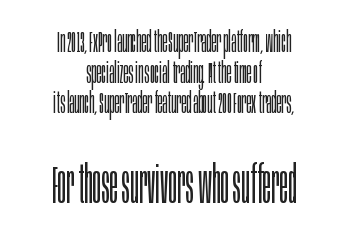
Character widths vary here, with narrow letters taking less room than wide ones. This rendering leaves character spacing at its baseline value. Tall strokes in this sample are plumb rather than angled. Scale increases going downward across the two blocks.
